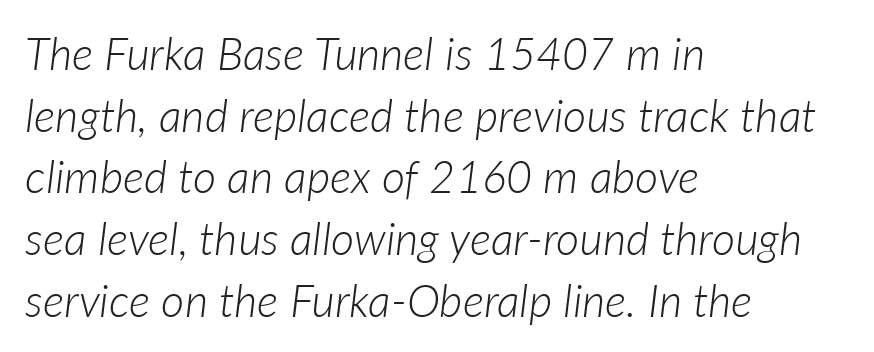
The image shows 45 px light type, italic (leaning right); set left-aligned, normal line spacing (1.37x), normal letter spacing, not underlined; low stroke contrast and a medium x-height.
